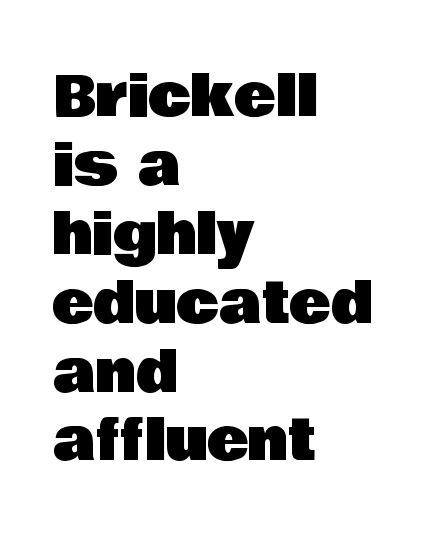
Q: Is the text italic (slanted)? A: No, it is upright.
Q: Is the typeface a serif or a sans-serif typeface? A: Sans-serif.
Q: Is the text underlined? A: No.
Q: How is the paragraph aligned? A: Left-aligned.
Q: Is the spacing between letters normal or unusually wide? A: Normal.
Q: Width (condensed, normal, or wide)? A: Normal.
Q: Stroke contrast? A: Low.
Q: x-height? A: Large.
Q: Monospaced? A: No.
